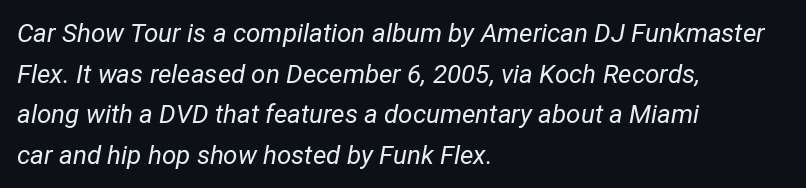
Q: Is the text bold? A: No.
Q: Is the text italic (slanted)? A: Yes, it leans right by about 12 degrees.
Q: Is the text underlined? A: No.
Q: How is the paragraph aligned? A: Left-aligned.
Q: Is the spacing between letters normal or unusually wide? A: Normal.
Q: Is the spacing between lines tight, normal or loose? A: Normal.
